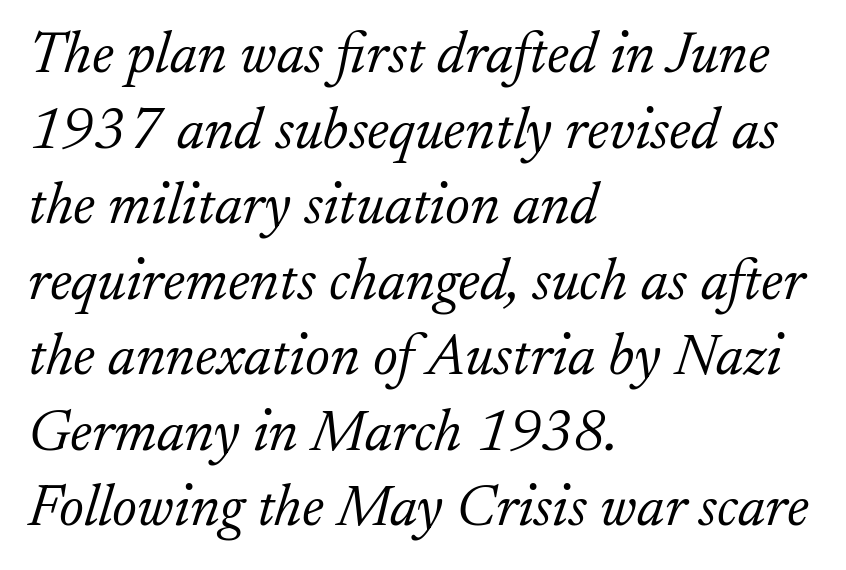
The image shows 59 px light serif type, italic (leaning right); set left-aligned, normal line spacing (1.28x), normal letter spacing, not underlined; low stroke contrast and a small x-height.
